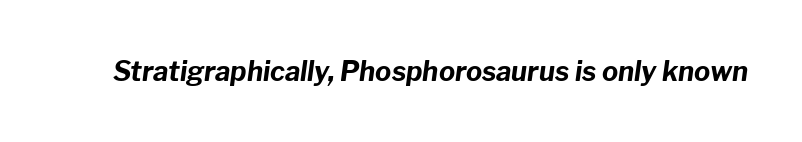
The image shows 27 px bold type, italic (leaning right); set normal letter spacing, not underlined.
